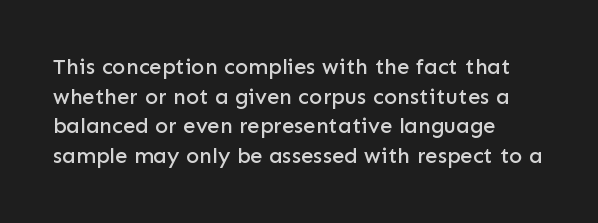
Q: Is the text italic (slanted)? A: No, it is upright.
Q: Is the text underlined? A: No.
Q: How is the paragraph aligned? A: Left-aligned.
Q: Is the spacing between letters normal or unusually wide? A: Normal.
Q: Is the spacing between lines tight, normal or loose? A: Normal.
